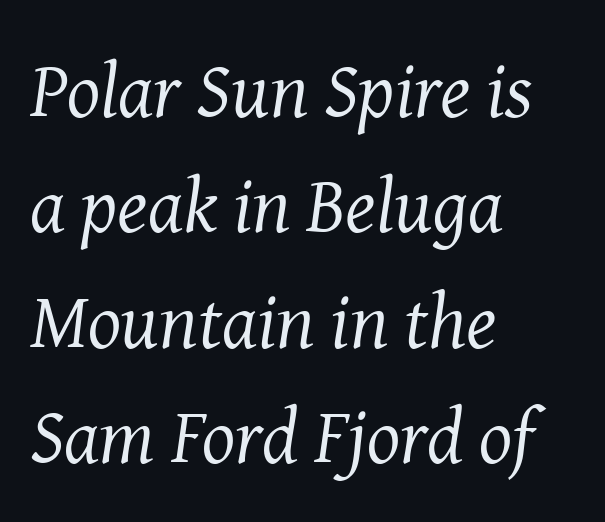
Q: Is the text bold? A: No.
Q: Is the text italic (slanted)? A: Yes, it leans right by about 8 degrees.
Q: Is the typeface a serif or a sans-serif typeface? A: Serif.
Q: Is the text underlined? A: No.
Q: How is the paragraph aligned? A: Left-aligned.
Q: Is the spacing between letters normal or unusually wide? A: Normal.
Q: Is the spacing between lines tight, normal or loose? A: Normal.
Q: Width (condensed, normal, or wide)? A: Normal.
Q: Stroke contrast? A: Medium.
Q: x-height? A: Medium.
Q: Monospaced? A: No.
